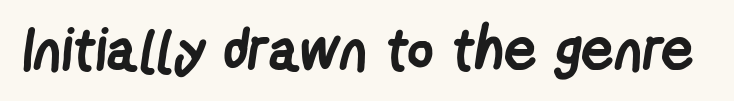
The image shows 58 px semibold, condensed sans-serif type; set normal letter spacing, not underlined; low stroke contrast and a medium x-height.
